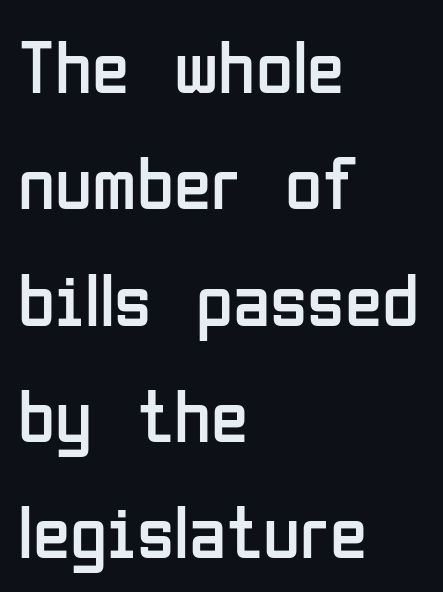
{"serif": "no", "italic": "no", "bold": "no", "weight": "regular", "width": "condensed", "stroke_contrast": "low", "x_height": "medium", "monospaced": "no", "underline": "no", "align": "left", "line_spacing": "normal", "line_spacing_ratio": 1.53, "letter_spacing": "normal", "letter_spacing_em": 0.0, "glyph_px": 76}
